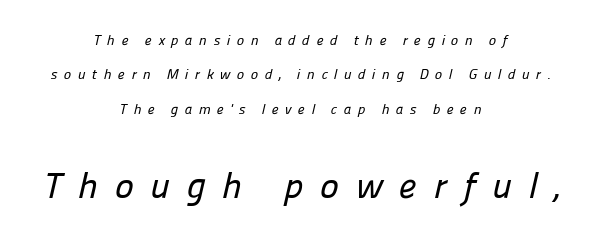
{"serif": "no", "width": "normal", "stroke_contrast": "low", "x_height": "medium", "monospaced": "no", "underline": "no", "align": "center", "line_spacing": "loose", "line_spacing_ratio": 2.45, "letter_spacing": "wide", "letter_spacing_em": 0.46, "larger_block": "second", "size_ratio": 2.57, "glyph_px": 36}
